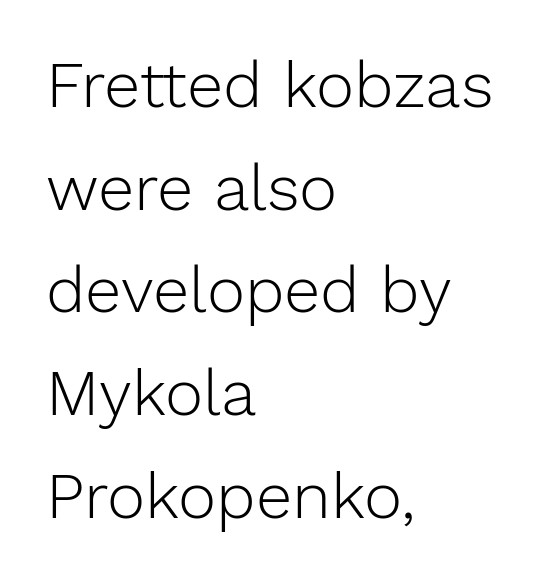
Q: Is the text bold? A: No.
Q: Is the text italic (slanted)? A: No, it is upright.
Q: Is the typeface a serif or a sans-serif typeface? A: Sans-serif.
Q: Is the text underlined? A: No.
Q: How is the paragraph aligned? A: Left-aligned.
Q: Is the spacing between letters normal or unusually wide? A: Normal.
Q: Is the spacing between lines tight, normal or loose? A: Normal.
Q: Width (condensed, normal, or wide)? A: Normal.
Q: Stroke contrast? A: Low.
Q: x-height? A: Medium.
Q: Monospaced? A: No.
